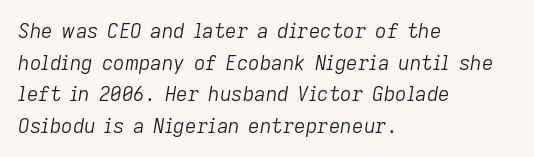
The foot of each line stays bare and open. Does the copy run flush right? No — it runs flush left. This sample uses plain, unmodified letter spacing. You can tell it's italic because the verticals aren't actually vertical.
